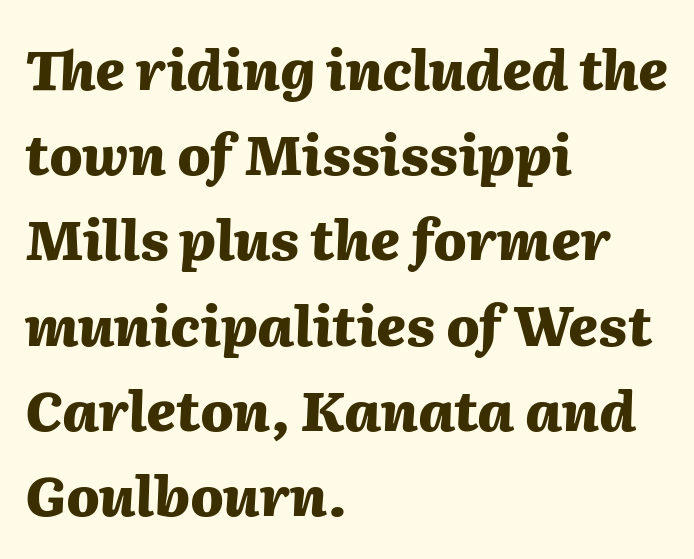
Q: Is the text bold? A: Yes.
Q: Is the text italic (slanted)? A: Yes, it leans right by about 2 degrees.
Q: Is the text underlined? A: No.
Q: How is the paragraph aligned? A: Left-aligned.
Q: Is the spacing between letters normal or unusually wide? A: Normal.
Q: Is the spacing between lines tight, normal or loose? A: Normal.
Q: Width (condensed, normal, or wide)? A: Normal.
Q: Stroke contrast? A: Medium.
Q: x-height? A: Medium.
Q: Monospaced? A: No.
